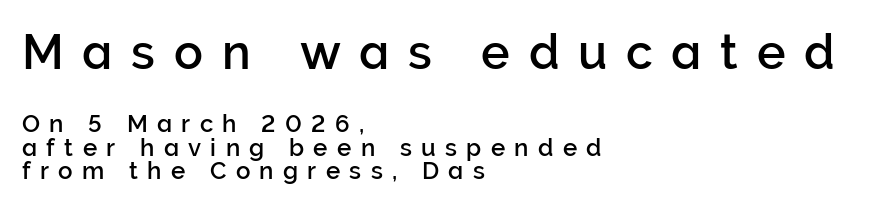
The image shows 48 px sans-serif type, upright; set left-aligned, tight line spacing (0.99x), unusually wide letter spacing (+0.39 em), not underlined; the first (top) block is 2.0x larger; low stroke contrast and a medium x-height.
